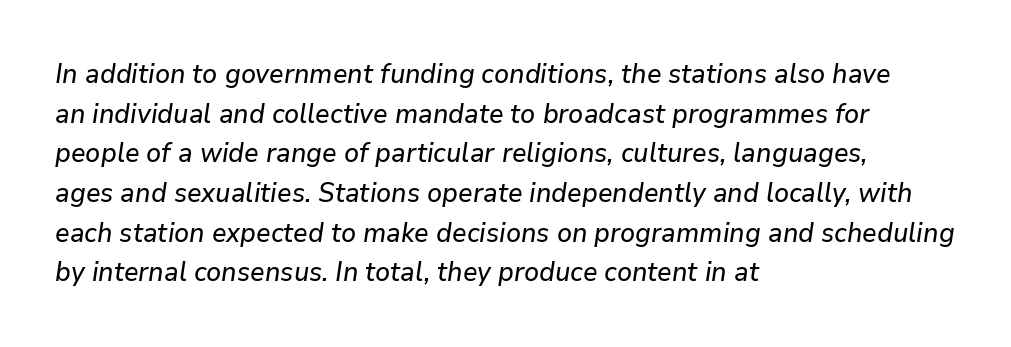
The passage shown leans; its letterforms are oblique. Letters rest on an invisible, unmarked baseline. The designer left line spacing at the default. This sample is left-justified, so line endings fall wherever the words run out.
